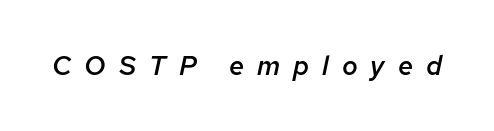
{"italic": "yes", "lean": "right", "slant_degrees": 12, "bold": "semi", "underline": "no", "letter_spacing": "wide", "letter_spacing_em": 0.48, "glyph_px": 27}
